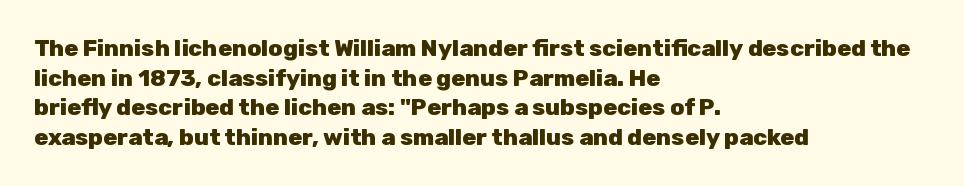
The image shows 23 px bold type, upright; set left-aligned, normal line spacing (1.29x), normal letter spacing, not underlined.
